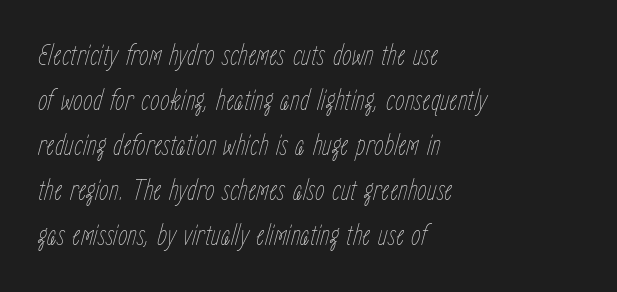
The axis of the letterforms is tilted away from vertical. Spacing verdict: proportional, widths tailored to each character. The rendering keeps characters at their native spacing. The designer left line spacing at the default. Clear beneath every line of the passage. The strokes are not fattened; the text isn't bold.
